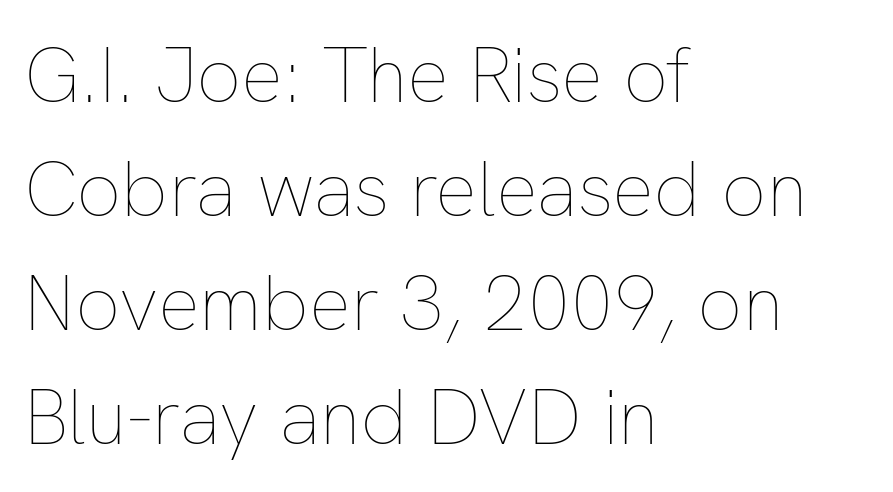
{"italic": "no", "bold": "no", "weight": "thin", "width": "normal", "stroke_contrast": "low", "x_height": "medium", "monospaced": "no", "underline": "no", "align": "left", "line_spacing": "normal", "line_spacing_ratio": 1.46, "letter_spacing": "normal", "letter_spacing_em": 0.0, "glyph_px": 78}
